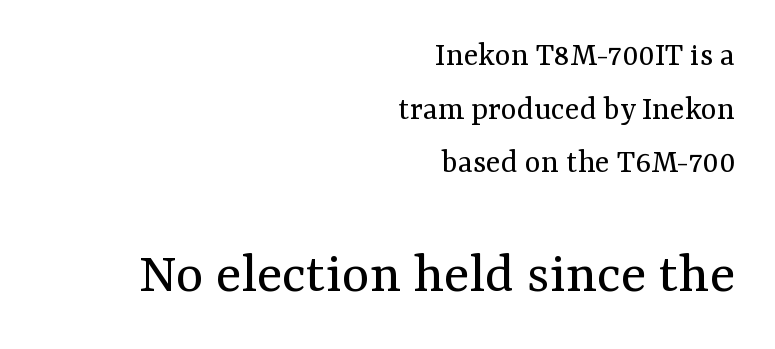
Q: Is the text bold? A: No.
Q: Is the text italic (slanted)? A: No, it is upright.
Q: Is the typeface a serif or a sans-serif typeface? A: Serif.
Q: Is the text underlined? A: No.
Q: How is the paragraph aligned? A: Right-aligned.
Q: Is the spacing between letters normal or unusually wide? A: Normal.
Q: Is the spacing between lines tight, normal or loose? A: Normal.
Q: Which block of text is set in a larger size, the first (top) or the second (bottom)? A: The second (bottom) one.
Q: Width (condensed, normal, or wide)? A: Normal.
Q: Stroke contrast? A: Medium.
Q: x-height? A: Medium.
Q: Monospaced? A: No.
